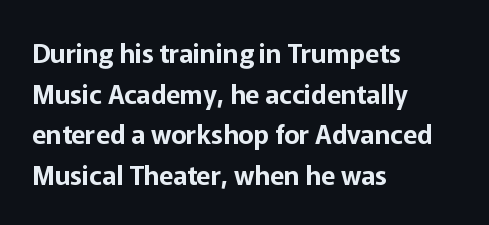
Q: Is the text italic (slanted)? A: No, it is upright.
Q: Is the text underlined? A: No.
Q: How is the paragraph aligned? A: Left-aligned.
Q: Is the spacing between letters normal or unusually wide? A: Normal.
Q: Is the spacing between lines tight, normal or loose? A: Normal.
